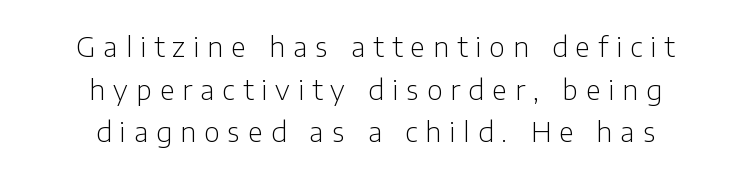
{"italic": "no", "bold": "no", "underline": "no", "align": "center", "line_spacing": "normal", "line_spacing_ratio": 1.58, "letter_spacing": "wide", "letter_spacing_em": 0.3, "glyph_px": 27}
